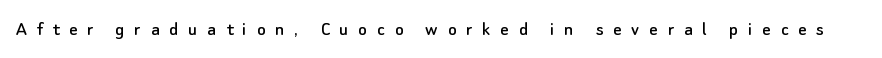
Q: Is the text italic (slanted)? A: No, it is upright.
Q: Is the text underlined? A: No.
Q: Is the spacing between letters normal or unusually wide? A: Unusually wide.
